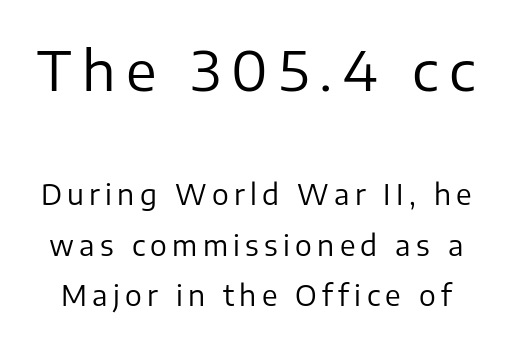
The image shows 55 px regular-weight sans-serif type, upright; set line spacing 1.79x, not underlined; the first (top) block is 1.96x larger; low stroke contrast and a medium x-height.
